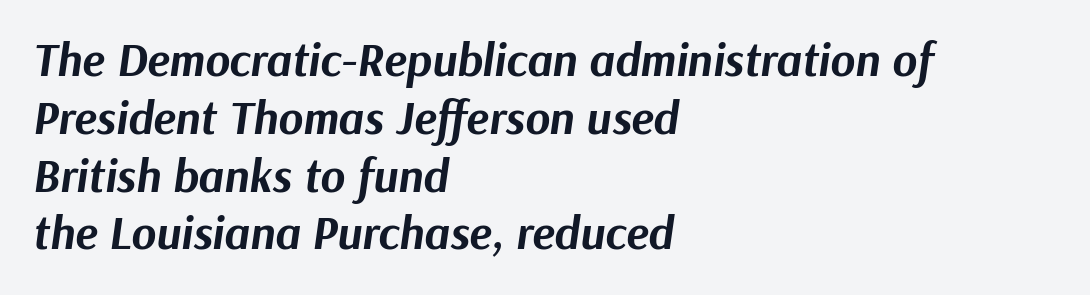
The image shows 47 px bold type, italic (leaning right); set left-aligned, line spacing 1.23x, normal letter spacing, not underlined; medium stroke contrast and a medium x-height.
